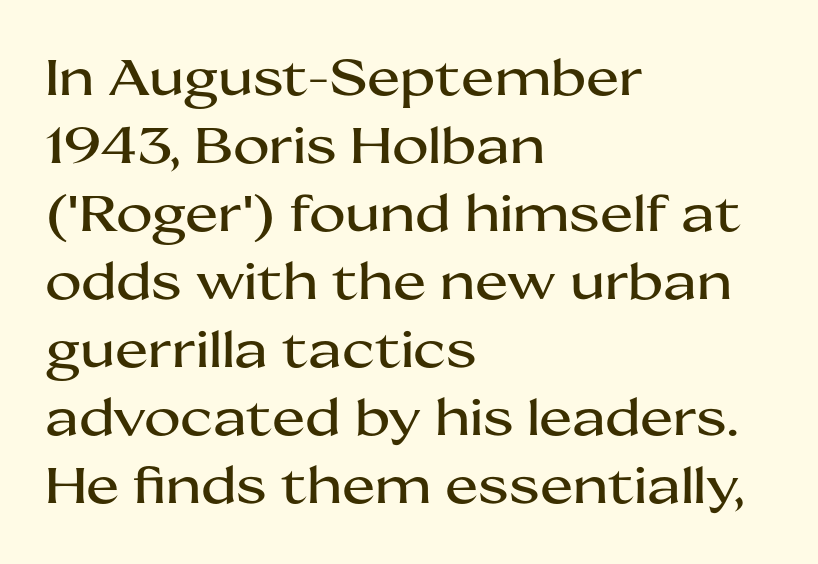
The image shows 50 px wide type, upright; set left-aligned, normal line spacing (1.36x), normal letter spacing, not underlined; medium stroke contrast and a medium x-height.
